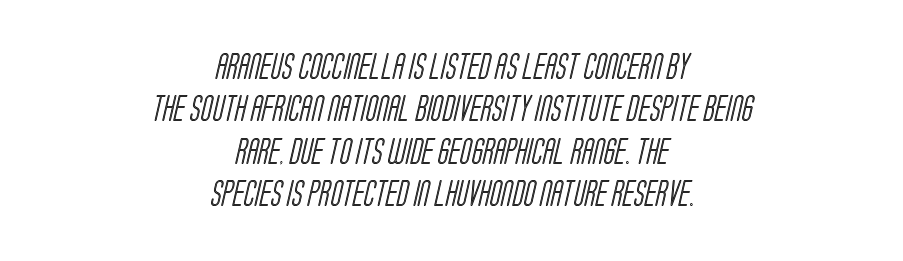
Rule under the text: the space is simply empty. The face used here is rendered with its standard letterfit. This sample is center-justified, so both line endings float freely. Does the leading feel generous? No, just average.
